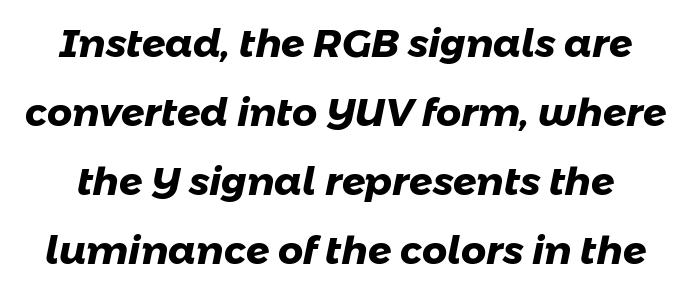
The image shows 39 px heavy sans-serif type; set line spacing 1.77x, normal letter spacing, not underlined; low stroke contrast and a medium x-height.
